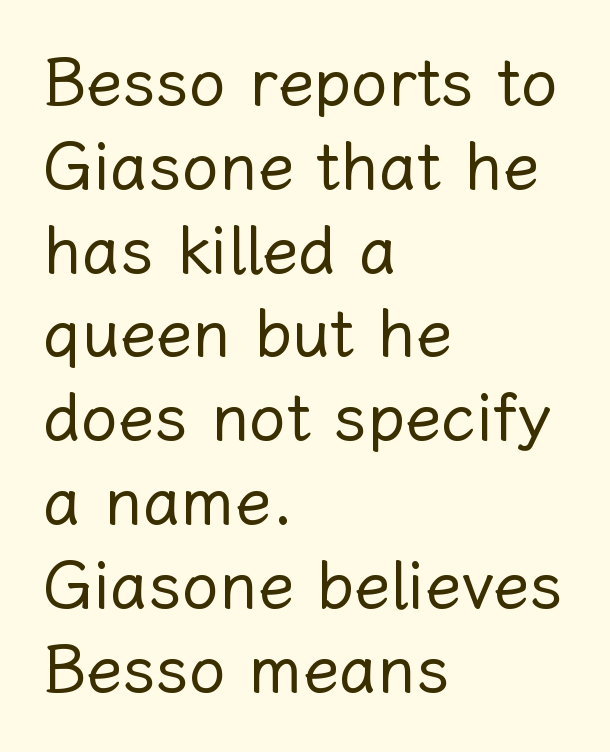
{"italic": "no", "bold": "no", "weight": "regular", "width": "normal", "stroke_contrast": "low", "x_height": "medium", "monospaced": "no", "underline": "no", "align": "left", "line_spacing": "normal", "line_spacing_ratio": 1.27, "letter_spacing": "normal", "letter_spacing_em": 0.0, "glyph_px": 66}
